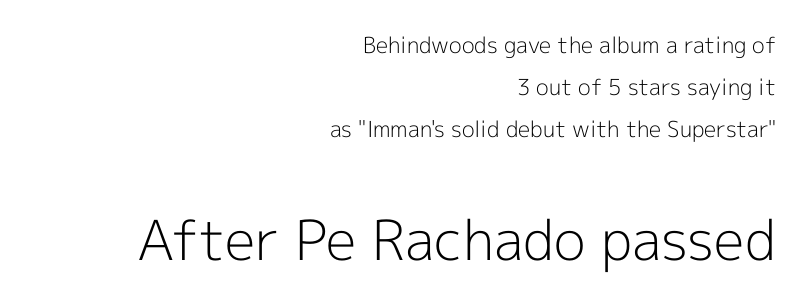
{"serif": "no", "italic": "no", "bold": "no", "weight": "light", "width": "normal", "x_height": "medium", "monospaced": "no", "underline": "no", "align": "right", "line_spacing": "loose", "line_spacing_ratio": 1.92, "letter_spacing": "normal", "letter_spacing_em": 0.0, "larger_block": "second", "size_ratio": 2.5, "glyph_px": 55}
